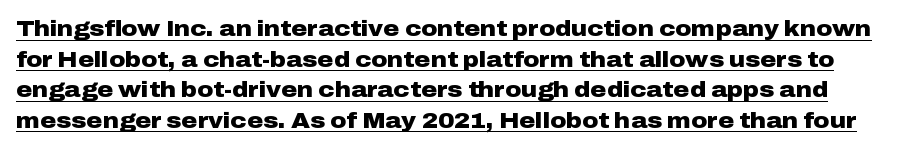
Q: Is the text bold? A: Yes.
Q: Is the text italic (slanted)? A: No, it is upright.
Q: Is the text underlined? A: Yes.
Q: Is the spacing between letters normal or unusually wide? A: Normal.
Q: Is the spacing between lines tight, normal or loose? A: Normal.
